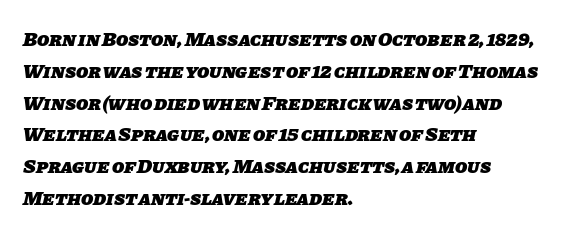
{"bold": "yes", "underline": "no", "align": "left", "line_spacing": "normal", "line_spacing_ratio": 1.59, "letter_spacing": "normal", "letter_spacing_em": 0.0, "glyph_px": 20}
